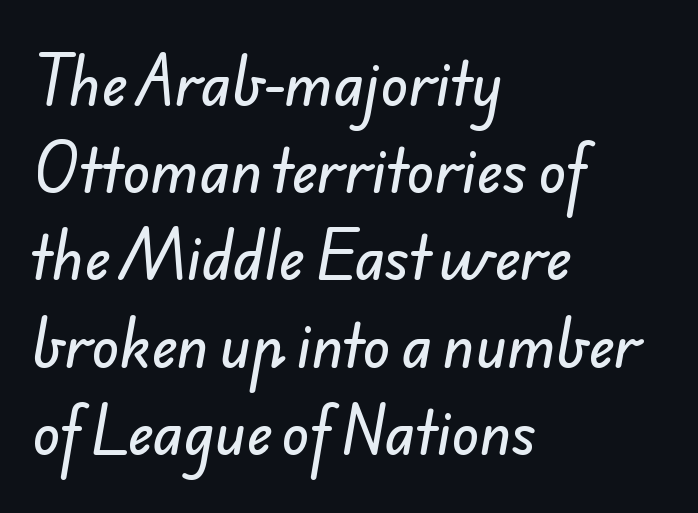
Q: Is the typeface a serif or a sans-serif typeface? A: Sans-serif.
Q: Is the text underlined? A: No.
Q: How is the paragraph aligned? A: Left-aligned.
Q: Is the spacing between letters normal or unusually wide? A: Normal.
Q: Is the spacing between lines tight, normal or loose? A: Normal.
Q: Width (condensed, normal, or wide)? A: Normal.
Q: Stroke contrast? A: Low.
Q: x-height? A: Small.
Q: Monospaced? A: No.
